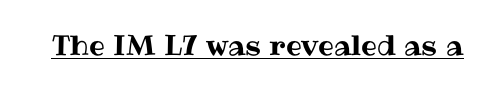
The image shows 28 px text type, upright; set normal letter spacing, underlined; medium stroke contrast and a medium x-height.
